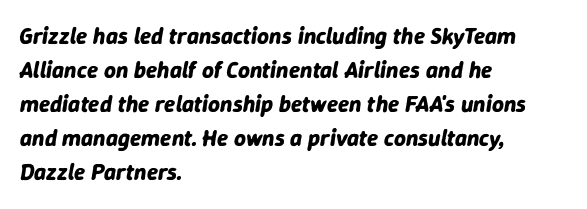
The vertical gap from one line to the next is medium. Which margin do the lines hug? The left one — the right edge is uneven. What stands out about the letter spacing? Nothing — it is the standard amount. Italic? Definitely — the glyphs are oblique. Just letters on the line, the space beneath them empty.
